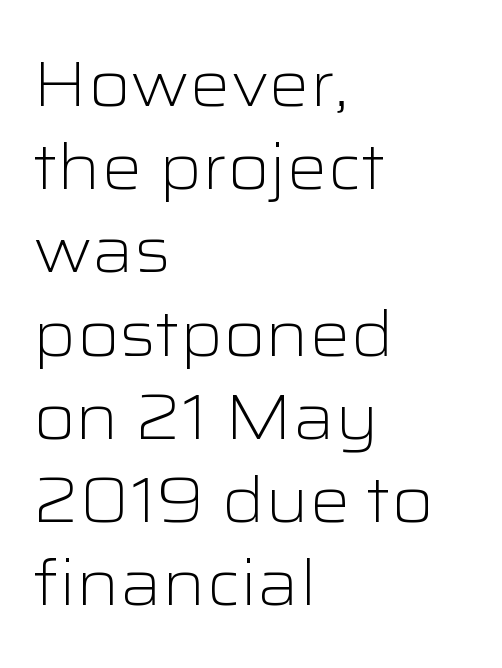
The image shows 64 px light, wide sans-serif type, upright; set left-aligned, normal line spacing (1.3x), normal letter spacing, not underlined; low stroke contrast and a medium x-height.
